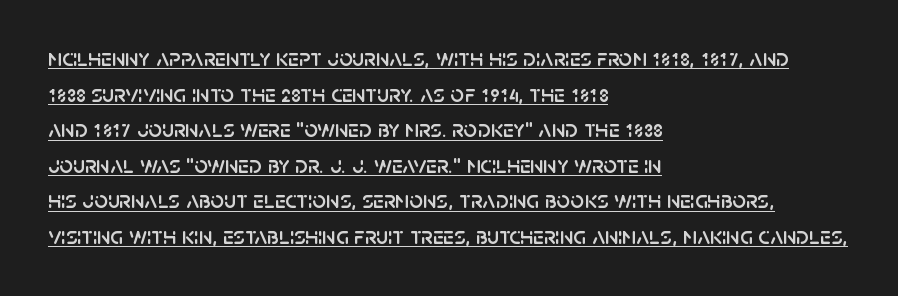
The image shows 24 px text type, upright; set left-aligned, normal line spacing (1.48x), normal letter spacing, underlined.
